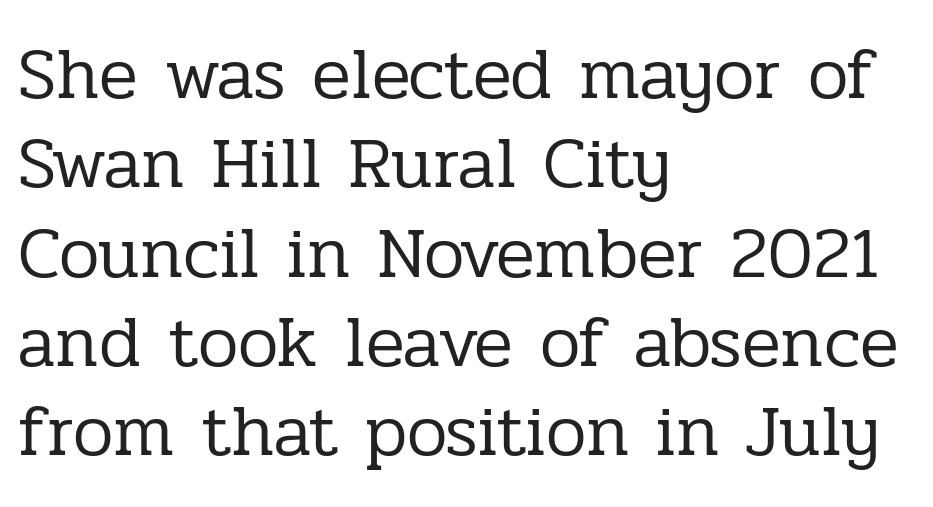
Q: Is the text bold? A: No.
Q: Is the text italic (slanted)? A: No, it is upright.
Q: Is the typeface a serif or a sans-serif typeface? A: Serif.
Q: Is the text underlined? A: No.
Q: How is the paragraph aligned? A: Left-aligned.
Q: Is the spacing between letters normal or unusually wide? A: Normal.
Q: Width (condensed, normal, or wide)? A: Normal.
Q: Stroke contrast? A: Low.
Q: x-height? A: Medium.
Q: Monospaced? A: No.
